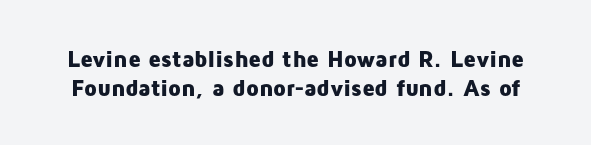
Anything drawn beneath the words? Only blank space. This sample keeps an unexceptional amount of space between lines. The letters are bold, with thick, heavy strokes. Words appear dense and cohesive because spacing is normal. Notice how the stems are strictly vertical — no italics here.
